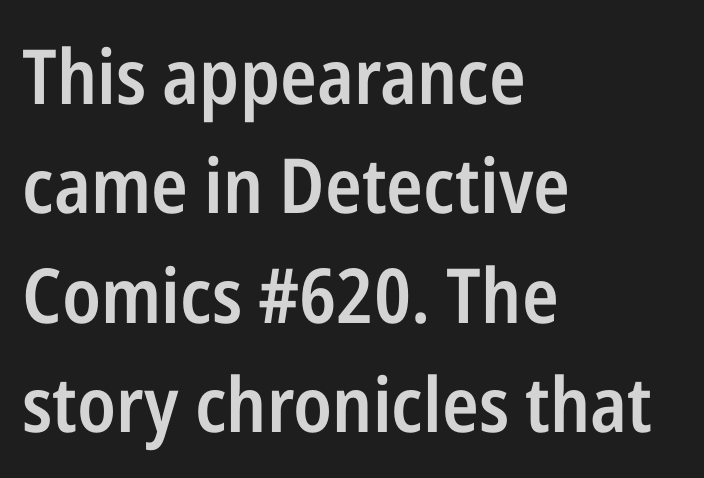
Moderately thickened strokes mark this as semibold type. If you measured baseline to baseline, you'd find a middling distance. The type sits square on the baseline with zero lean. These lines are composed in type without serifs. Which margin do the lines hug? The left one — the right edge is uneven.
